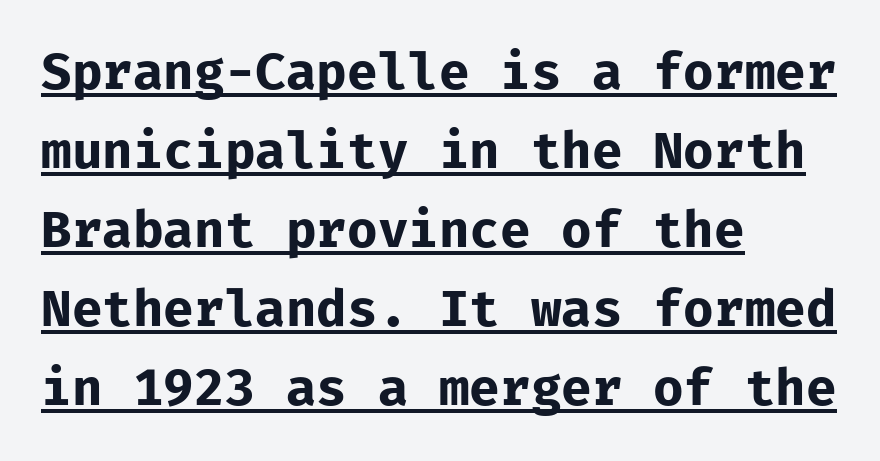
Does the leading feel generous? No, just average. Observe the absence of serifs on each vertical stroke in this sample. A continuous stroke trails under the words, as in a hyperlink. Observe the ordinary spacing: letters are neighbours, not strangers.
